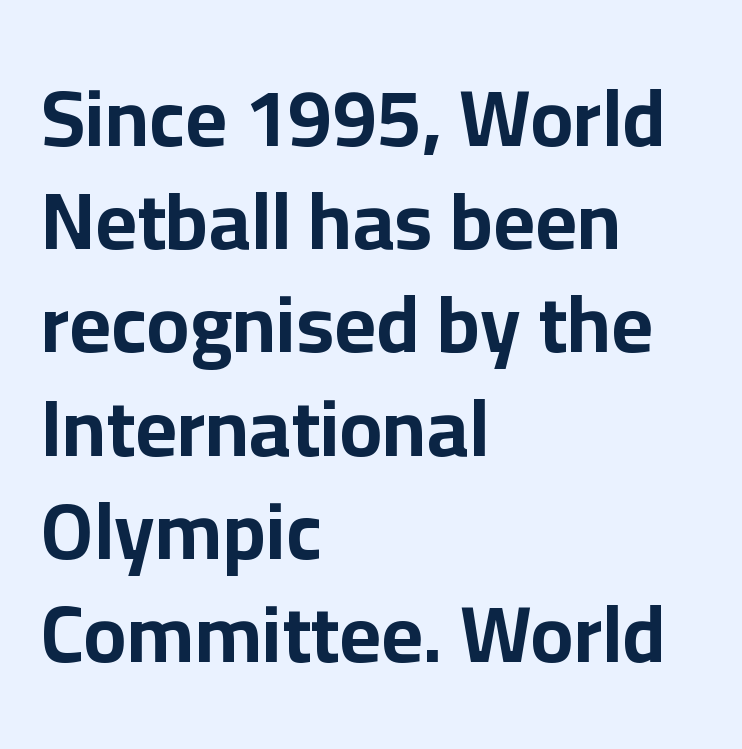
The image shows 80 px bold sans-serif type, upright; set left-aligned, normal line spacing (1.29x), normal letter spacing, not underlined; low stroke contrast and a medium x-height.
